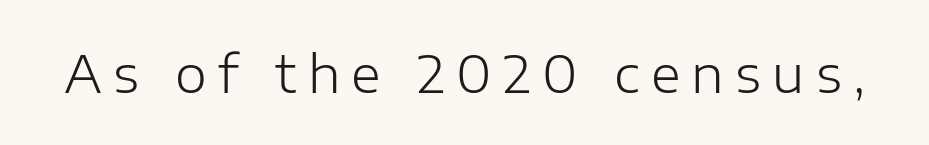
The image shows 51 px light sans-serif type, upright; set unusually wide letter spacing (+0.22 em), not underlined; low stroke contrast and a medium x-height.
